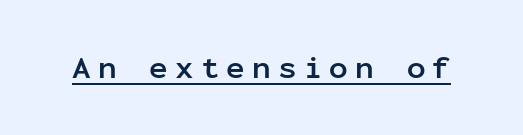
Think of a typewriter: that constant character pitch is what you see here. Summary of weight: heavy, a full bold. Looks like someone drew a line under every word here. Each word looks stretched out because of the extra space between its letters. Regarding serifs, this sample does without them. Tall strokes in this sample are plumb rather than angled.
